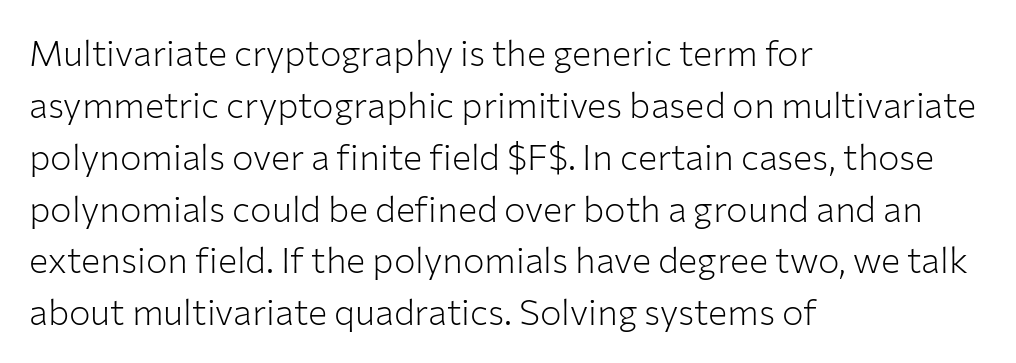
The image shows 36 px light sans-serif type, upright; set left-aligned, normal line spacing (1.44x), normal letter spacing, not underlined; low stroke contrast and a medium x-height.
